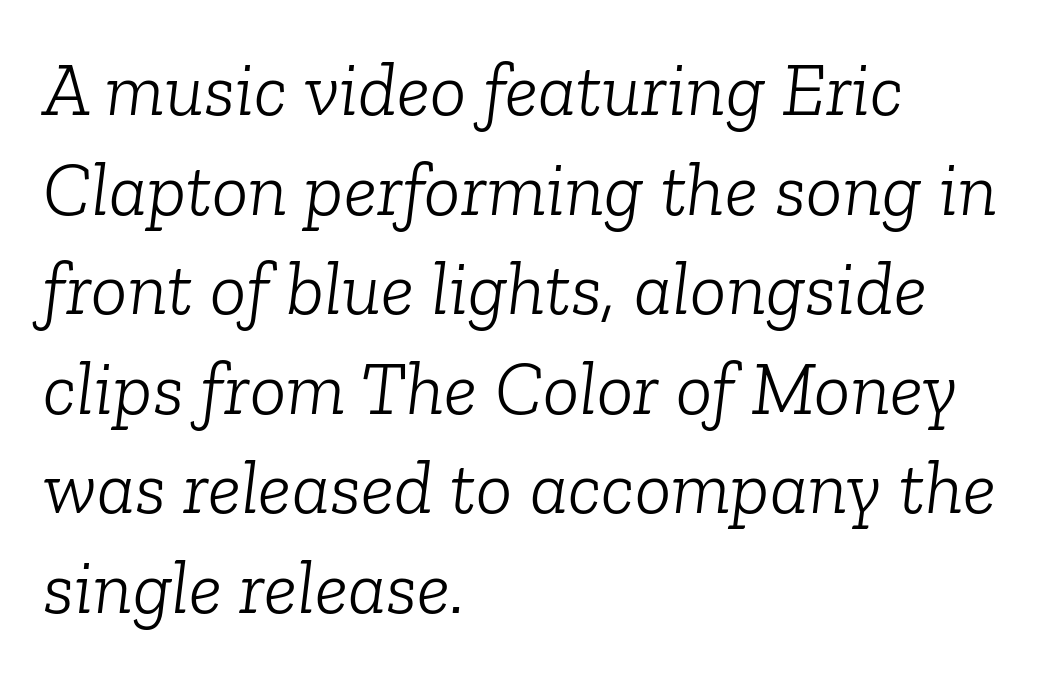
The image shows 76 px light serif type, italic (leaning right); set left-aligned, normal line spacing (1.31x), normal letter spacing, not underlined; low stroke contrast and a medium x-height.
